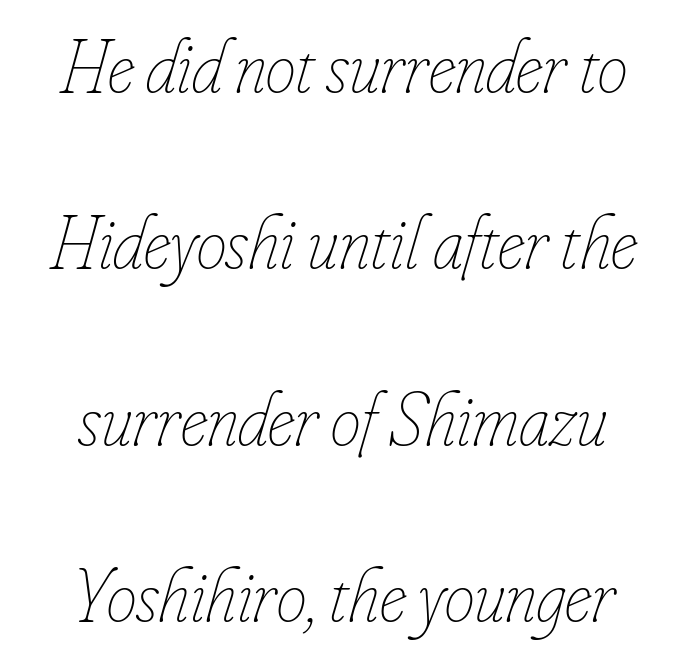
{"italic": "yes", "lean": "right", "slant_degrees": 16, "bold": "no", "weight": "thin", "width": "condensed", "stroke_contrast": "low", "x_height": "small", "monospaced": "no", "underline": "no", "align": "center", "line_spacing": "loose", "line_spacing_ratio": 2.32, "letter_spacing": "normal", "letter_spacing_em": 0.0, "glyph_px": 76}
